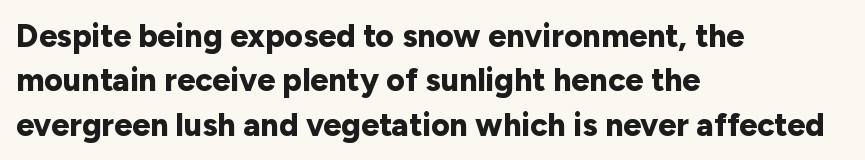
The image shows 32 px bold sans-serif type, upright; set left-aligned, normal line spacing (1.39x), normal letter spacing, not underlined; low stroke contrast and a medium x-height.
